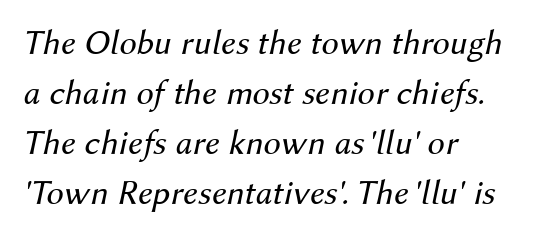
Q: Is the text bold? A: No.
Q: Is the text italic (slanted)? A: Yes, it leans right by about 12 degrees.
Q: Is the text underlined? A: No.
Q: How is the paragraph aligned? A: Left-aligned.
Q: Is the spacing between letters normal or unusually wide? A: Normal.
Q: Is the spacing between lines tight, normal or loose? A: Normal.
Q: Width (condensed, normal, or wide)? A: Normal.
Q: Stroke contrast? A: Medium.
Q: x-height? A: Medium.
Q: Monospaced? A: No.
